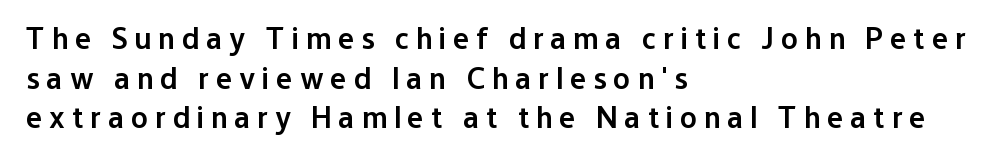
Q: Is the text bold? A: Semi-bold.
Q: Is the text italic (slanted)? A: No, it is upright.
Q: Is the typeface a serif or a sans-serif typeface? A: Sans-serif.
Q: Is the text underlined? A: No.
Q: How is the paragraph aligned? A: Left-aligned.
Q: Is the spacing between letters normal or unusually wide? A: Unusually wide.
Q: Is the spacing between lines tight, normal or loose? A: Normal.
Q: Width (condensed, normal, or wide)? A: Normal.
Q: Stroke contrast? A: Low.
Q: x-height? A: Medium.
Q: Monospaced? A: No.
